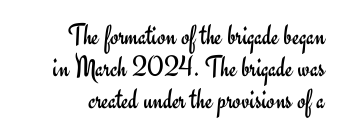
The image shows 30 px regular-weight sans-serif type; set right-aligned, tight line spacing (1.06x), normal letter spacing, not underlined; low stroke contrast and a small x-height.
